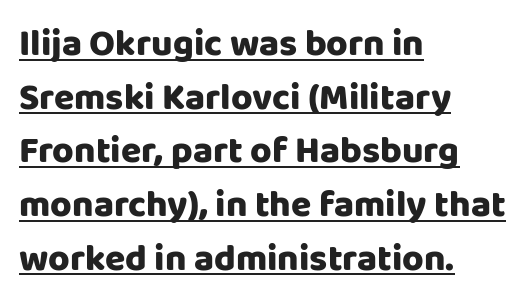
Q: Is the text italic (slanted)? A: No, it is upright.
Q: Is the typeface a serif or a sans-serif typeface? A: Sans-serif.
Q: Is the text underlined? A: Yes.
Q: How is the paragraph aligned? A: Left-aligned.
Q: Is the spacing between letters normal or unusually wide? A: Normal.
Q: Is the spacing between lines tight, normal or loose? A: Normal.
Q: Width (condensed, normal, or wide)? A: Normal.
Q: Stroke contrast? A: Low.
Q: x-height? A: Large.
Q: Monospaced? A: No.
